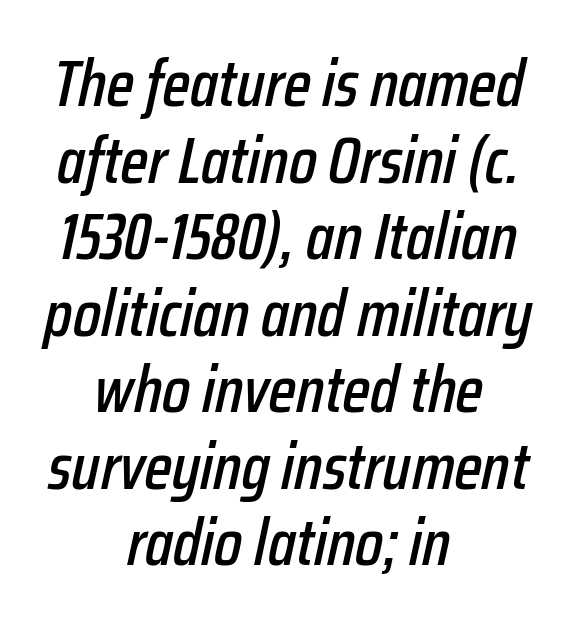
{"italic": "yes", "lean": "right", "slant_degrees": 12, "width": "condensed", "stroke_contrast": "low", "x_height": "medium", "monospaced": "no", "underline": "no", "align": "center", "line_spacing_ratio": 1.16, "letter_spacing": "normal", "letter_spacing_em": 0.0, "glyph_px": 66}
